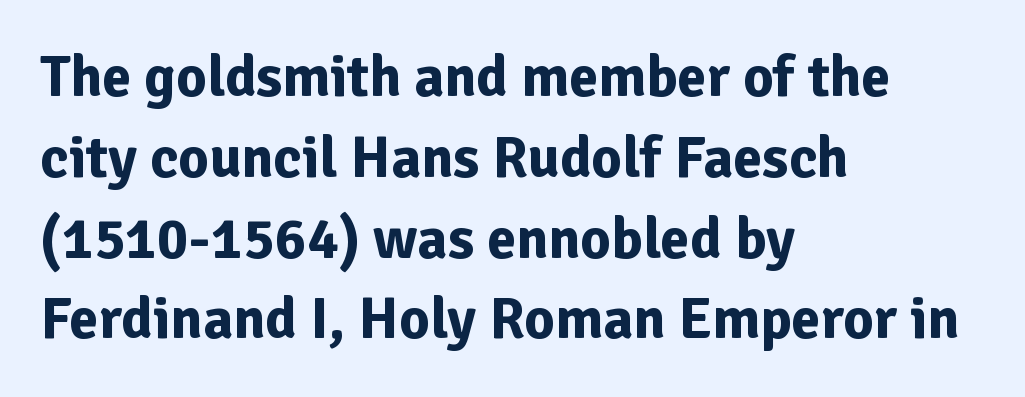
{"serif": "no", "italic": "no", "bold": "yes", "weight": "bold", "width": "normal", "stroke_contrast": "low", "x_height": "medium", "monospaced": "no", "underline": "no", "align": "left", "line_spacing": "normal", "line_spacing_ratio": 1.37, "letter_spacing": "normal", "letter_spacing_em": 0.0, "glyph_px": 59}
